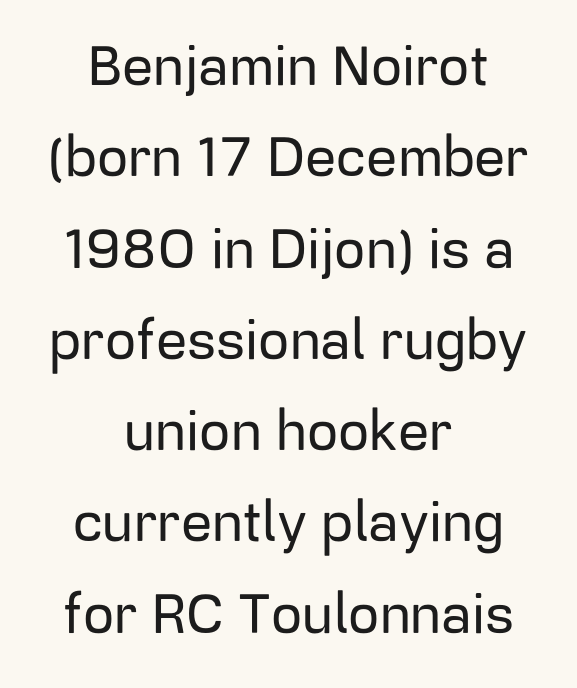
{"serif": "no", "italic": "no", "width": "normal", "stroke_contrast": "low", "x_height": "medium", "monospaced": "no", "underline": "no", "align": "center", "line_spacing": "normal", "line_spacing_ratio": 1.66, "letter_spacing": "normal", "letter_spacing_em": 0.0, "glyph_px": 55}
